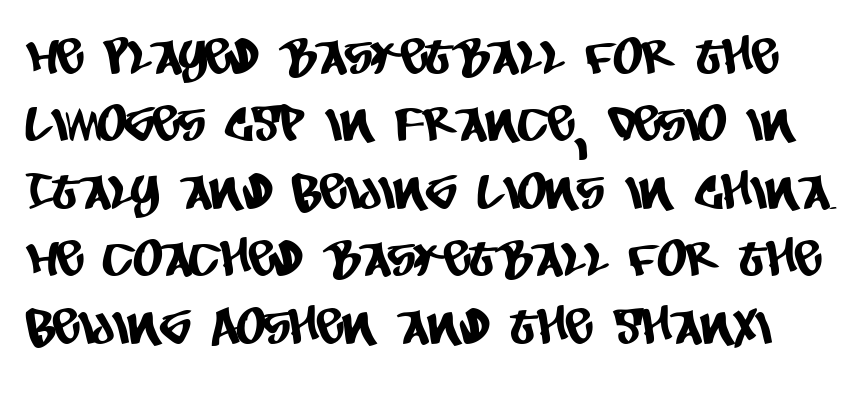
{"serif": "no", "width": "condensed", "stroke_contrast": "low", "x_height": "large", "monospaced": "no", "underline": "no", "line_spacing": "normal", "line_spacing_ratio": 1.35, "letter_spacing": "normal", "letter_spacing_em": 0.0, "glyph_px": 50}
